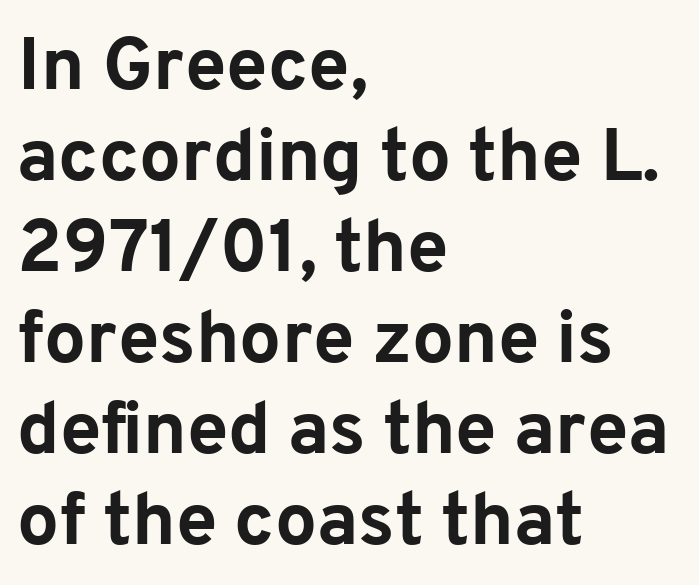
This sample uses an upright cut, with every glyph sitting square on the baseline. This sample has the flowing, uneven cadence of proportional lettering. The passage shown is emphatically bold. Does extra space separate the letters? No, they use regular spacing.
